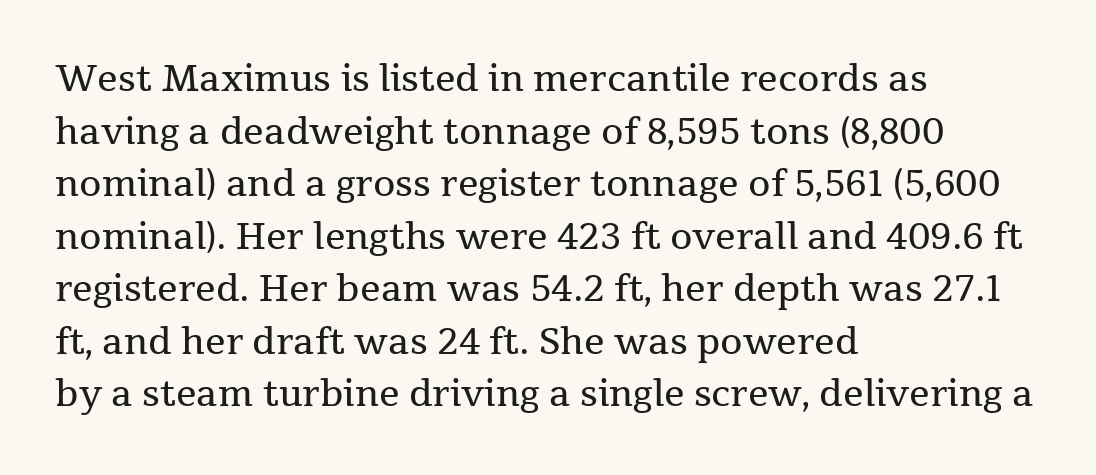
Type style note: has serifs. Leading: standard. Character widths vary here, with narrow letters taking less room than wide ones. A roman cut, with each character standing at attention. Summary of weight: not heavy and not bold.
